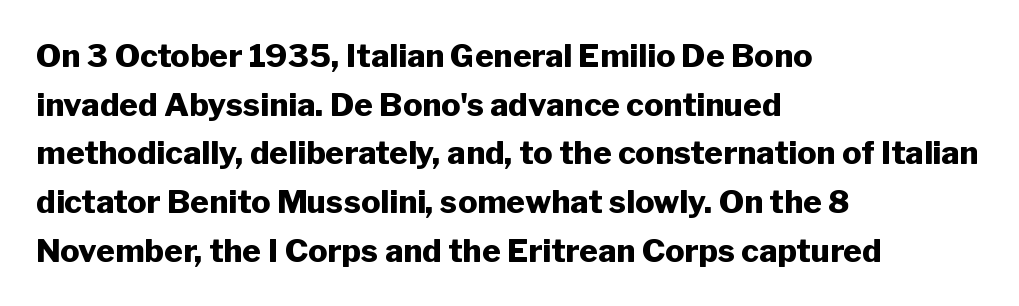
The image shows 32 px heavy sans-serif type, upright; set left-aligned, normal line spacing (1.52x), normal letter spacing, not underlined; low stroke contrast and a medium x-height.
